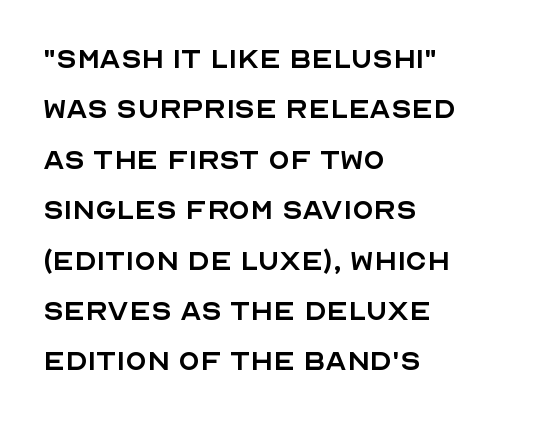
Teacher's note: observe the even left margin — that is flush-left alignment. Is this a fixed-width face? No — the glyphs have proportional, varying widths. Anything drawn beneath the words? Only blank space. Letterform terminals end flat and unadorned throughout the passage.
